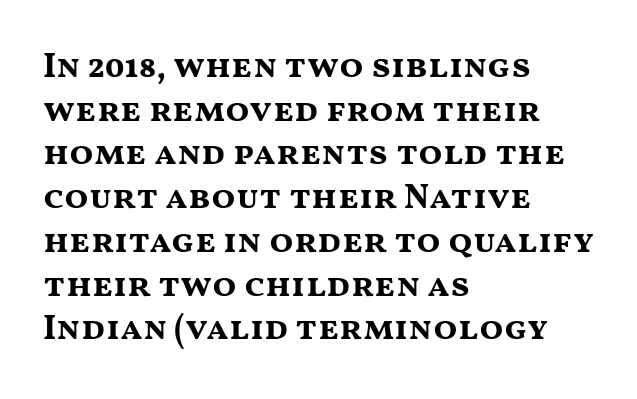
Q: Is the text bold? A: Yes.
Q: Is the text italic (slanted)? A: No, it is upright.
Q: Is the typeface a serif or a sans-serif typeface? A: Sans-serif.
Q: Is the text underlined? A: No.
Q: How is the paragraph aligned? A: Left-aligned.
Q: Is the spacing between letters normal or unusually wide? A: Normal.
Q: Is the spacing between lines tight, normal or loose? A: Normal.
Q: Width (condensed, normal, or wide)? A: Wide.
Q: Stroke contrast? A: Medium.
Q: x-height? A: Medium.
Q: Monospaced? A: No.
